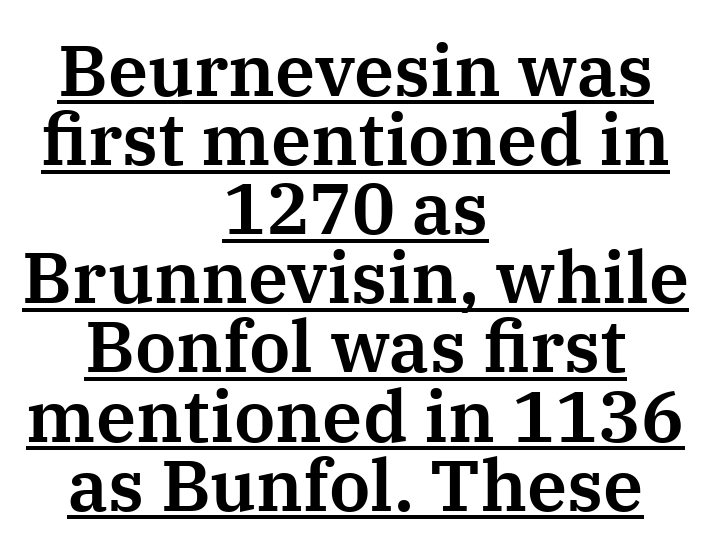
Vertical strokes here are truly vertical. Here the designer chose a conventional face with non-uniform glyph widths. Descenders here cross a horizontal rule under the line. A student would call this center alignment; a typographer would say set centered. Font category for this specimen: serif.
